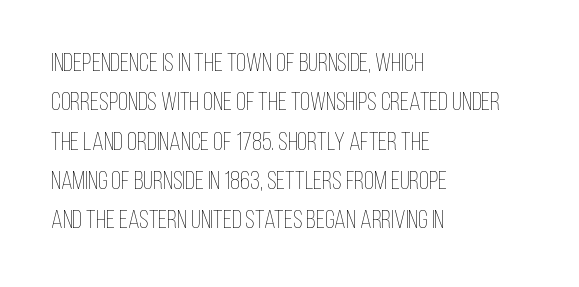
{"italic": "no", "bold": "no", "underline": "no", "align": "left", "line_spacing": "normal", "line_spacing_ratio": 1.51, "letter_spacing": "normal", "letter_spacing_em": 0.0, "glyph_px": 26}
